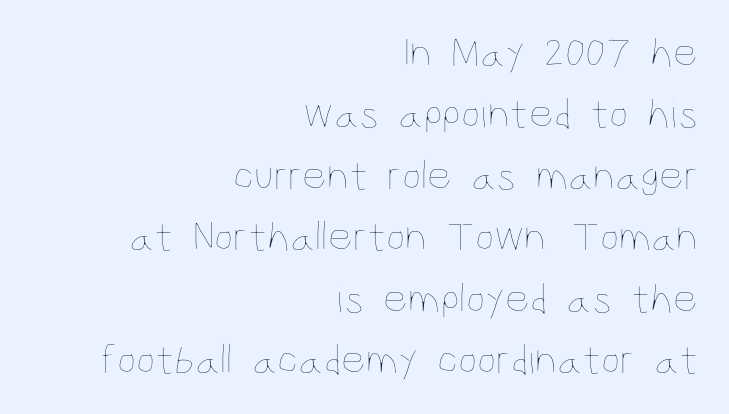
Q: Is the text bold? A: No.
Q: Is the text italic (slanted)? A: No, it is upright.
Q: Is the text underlined? A: No.
Q: How is the paragraph aligned? A: Right-aligned.
Q: Is the spacing between letters normal or unusually wide? A: Normal.
Q: Is the spacing between lines tight, normal or loose? A: Normal.
Q: Width (condensed, normal, or wide)? A: Condensed.
Q: Stroke contrast? A: Low.
Q: x-height? A: Large.
Q: Monospaced? A: No.
